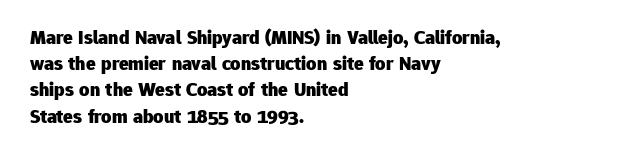
The image shows 20 px bold type, upright; set left-aligned, normal line spacing (1.31x), normal letter spacing, not underlined.
